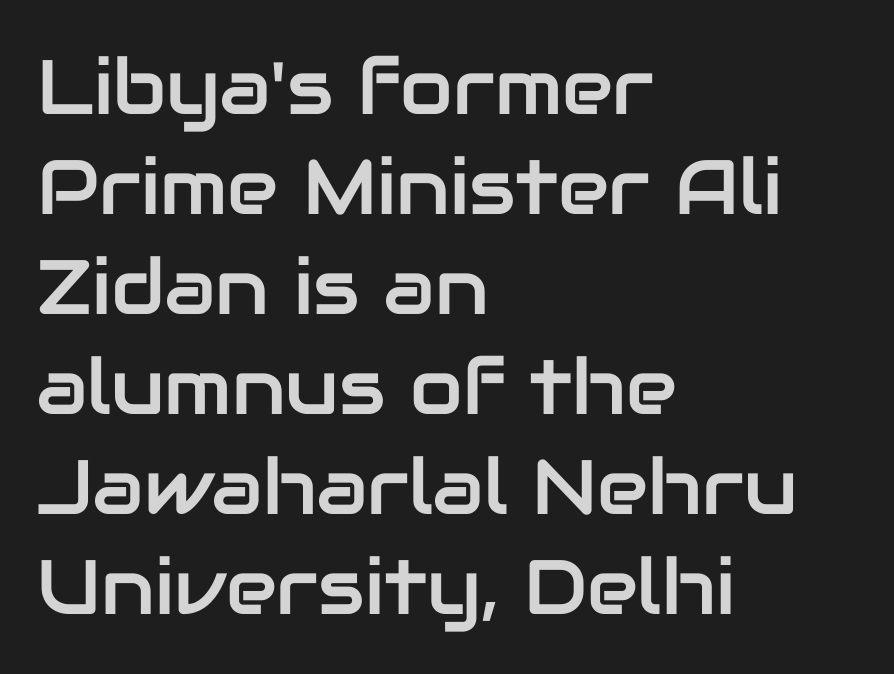
{"serif": "no", "italic": "no", "width": "normal", "stroke_contrast": "low", "x_height": "medium", "monospaced": "no", "underline": "no", "align": "left", "line_spacing": "normal", "line_spacing_ratio": 1.3, "letter_spacing": "normal", "letter_spacing_em": 0.0, "glyph_px": 77}
